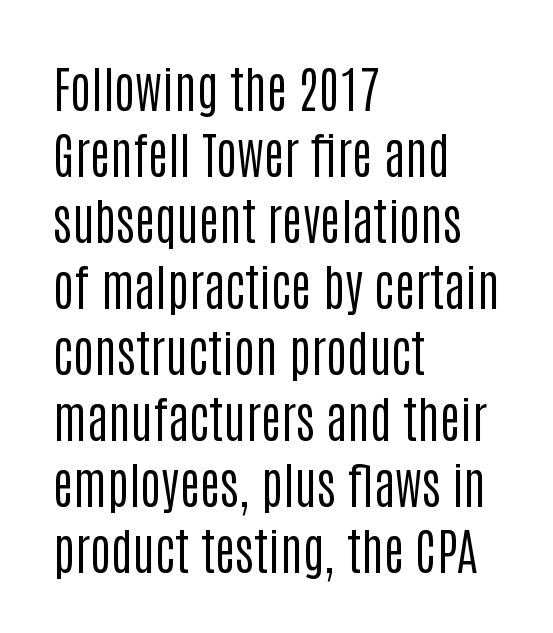
The image shows 50 px regular-weight, condensed sans-serif type, upright; set left-aligned, normal line spacing (1.32x), normal letter spacing, not underlined; low stroke contrast and a large x-height.
